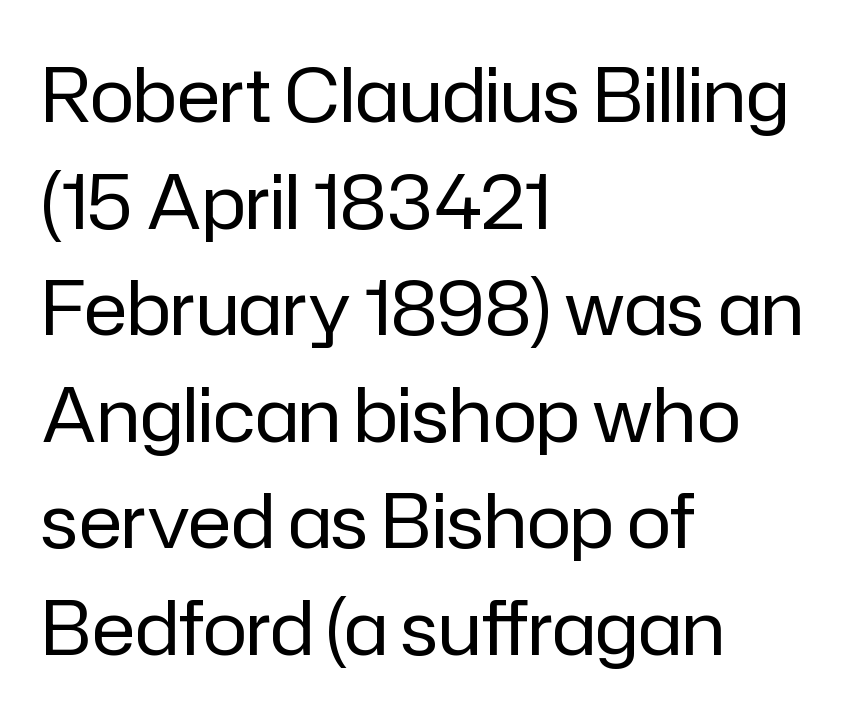
Note: no serifs on the glyphs. How are the letters spaced? Ordinarily, with no added tracking. The specimen omits any rule beneath the text block's lines. Character widths vary here, with narrow letters taking less room than wide ones. Is the stroke heavy? The answer is a plain regular-or-lighter. Where is the straight margin? On the left.
